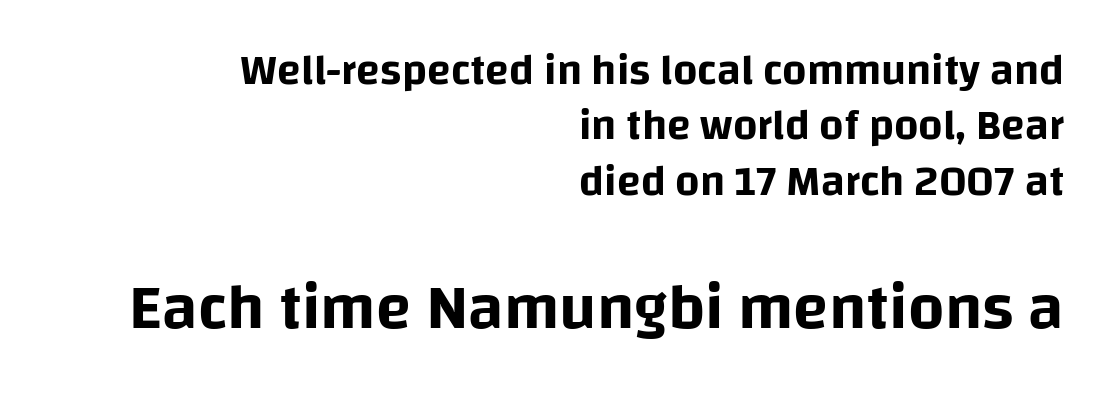
The image shows 64 px sans-serif type, upright; set right-aligned, normal line spacing (1.29x), normal letter spacing, not underlined; the second (bottom) block is 1.49x larger; low stroke contrast and a large x-height.
